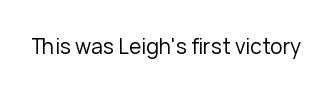
The passage shown is not underscored anywhere. The font's upright variant was chosen for this text. Stems here are at most as thick as an everyday book face. Observe the ordinary spacing: letters are neighbours, not strangers.
